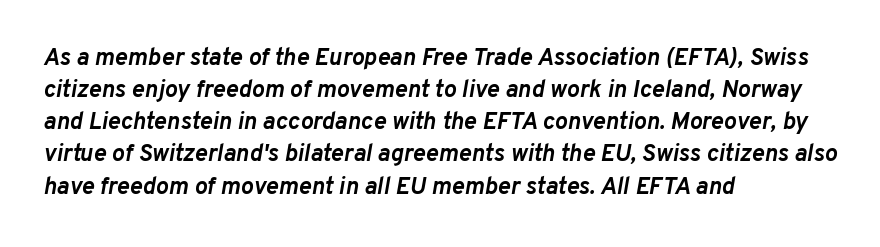
Q: Is the text bold? A: Yes.
Q: Is the text italic (slanted)? A: Yes, it leans right by about 10 degrees.
Q: Is the text underlined? A: No.
Q: How is the paragraph aligned? A: Left-aligned.
Q: Is the spacing between letters normal or unusually wide? A: Normal.
Q: Is the spacing between lines tight, normal or loose? A: Normal.
